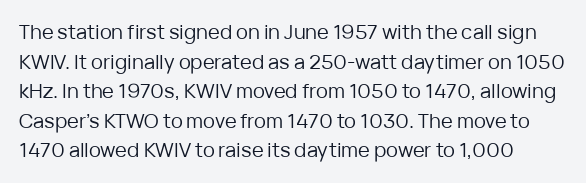
The image shows 20 px text type, upright; set normal line spacing (1.48x), normal letter spacing, not underlined.
